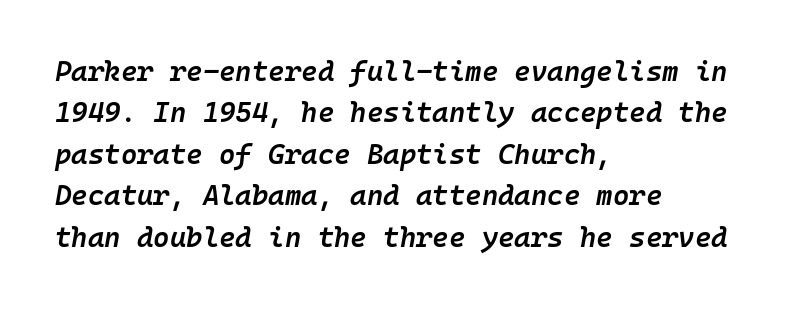
Weight: semibold (demi). Rule under the text: the space is simply empty. A typesetter would call this leading conventional body-copy spacing. Tracking value appears to be zero — textbook default spacing. The specimen reads as italic at a glance. These lines are rendered in a fixed-pitch font.
